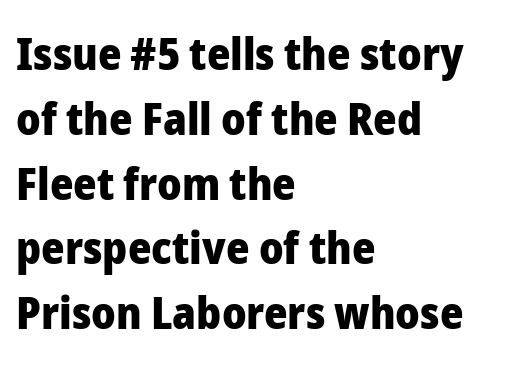
The image shows 45 px heavy sans-serif type, upright; set left-aligned, normal line spacing (1.44x), normal letter spacing, not underlined; low stroke contrast and a medium x-height.
